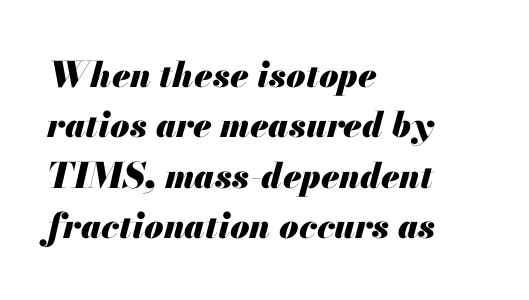
{"italic": "yes", "lean": "right", "slant_degrees": 13, "bold": "yes", "weight": "heavy", "width": "normal", "stroke_contrast": "medium", "x_height": "small", "monospaced": "no", "underline": "no", "align": "left", "line_spacing": "normal", "line_spacing_ratio": 1.44, "letter_spacing": "normal", "letter_spacing_em": 0.0, "glyph_px": 35}
